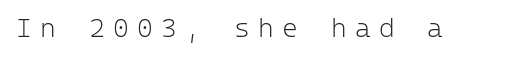
Q: Is the text bold? A: No.
Q: Is the text italic (slanted)? A: No, it is upright.
Q: Is the text underlined? A: No.
Q: Is the spacing between letters normal or unusually wide? A: Unusually wide.
